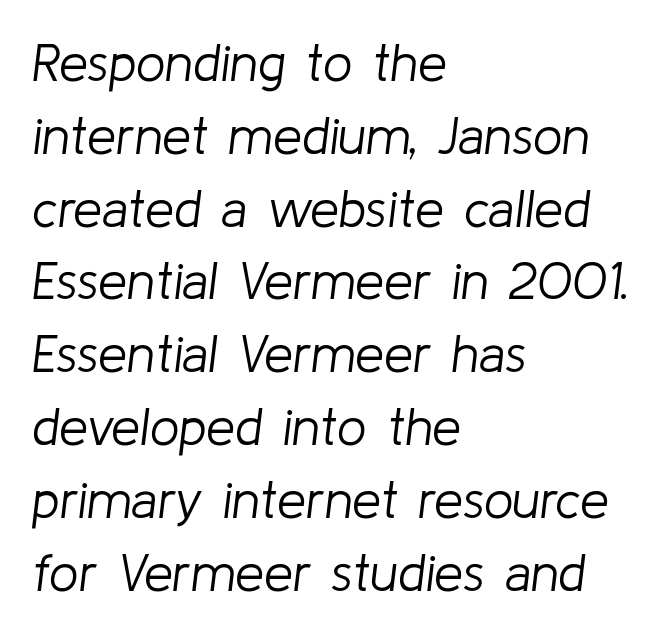
Clear beneath every line of the passage. The face used here is rendered with its standard letterfit. Character widths vary here, with narrow letters taking less room than wide ones. You can tell it's italic because the verticals aren't actually vertical.
